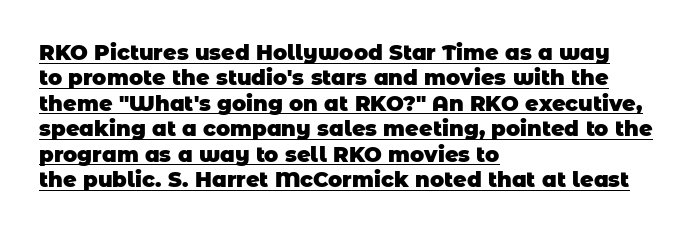
Q: Is the text bold? A: Yes.
Q: Is the text underlined? A: Yes.
Q: How is the paragraph aligned? A: Left-aligned.
Q: Is the spacing between letters normal or unusually wide? A: Normal.
